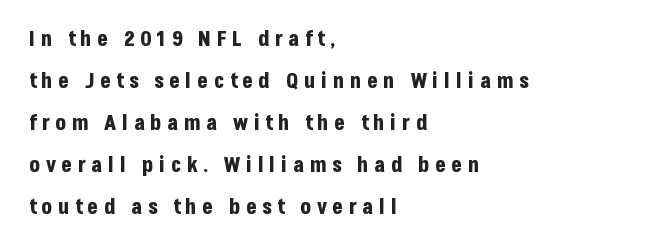
The image shows 22 px bold type, upright; set left-aligned, loose line spacing (1.91x), unusually wide letter spacing (+0.25 em), not underlined.
